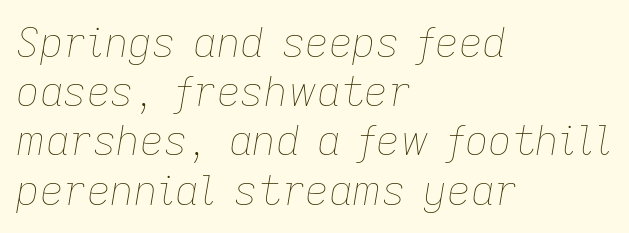
The image shows 41 px thin type, italic (leaning right); set left-aligned, line spacing 1.2x, normal letter spacing, not underlined; low stroke contrast and a medium x-height.
